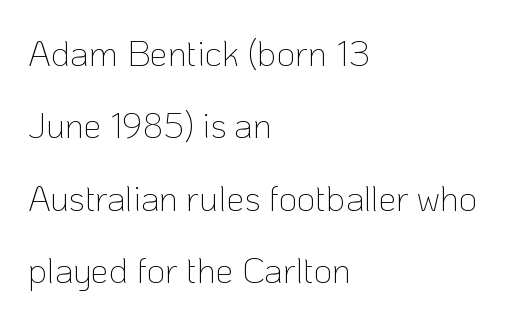
Q: Is the text bold? A: No.
Q: Is the text italic (slanted)? A: No, it is upright.
Q: Is the typeface a serif or a sans-serif typeface? A: Sans-serif.
Q: Is the text underlined? A: No.
Q: How is the paragraph aligned? A: Left-aligned.
Q: Is the spacing between letters normal or unusually wide? A: Normal.
Q: Is the spacing between lines tight, normal or loose? A: Loose.
Q: Width (condensed, normal, or wide)? A: Normal.
Q: Stroke contrast? A: Low.
Q: x-height? A: Medium.
Q: Monospaced? A: No.
